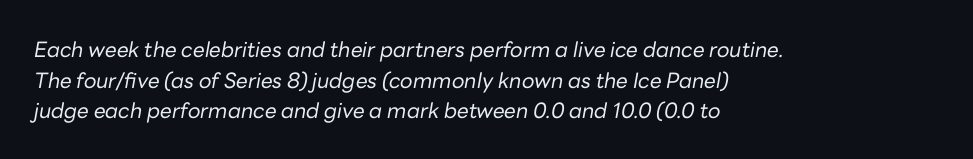
The image shows 21 px text type, italic (leaning right); set left-aligned, normal line spacing (1.46x), normal letter spacing, not underlined.
